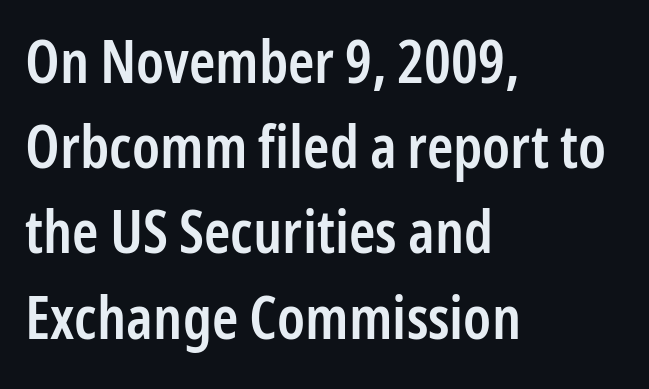
{"serif": "no", "italic": "no", "bold": "semi", "weight": "semibold", "width": "condensed", "stroke_contrast": "low", "x_height": "medium", "monospaced": "no", "underline": "no", "align": "left", "line_spacing": "normal", "line_spacing_ratio": 1.42, "letter_spacing": "normal", "letter_spacing_em": 0.0, "glyph_px": 60}
